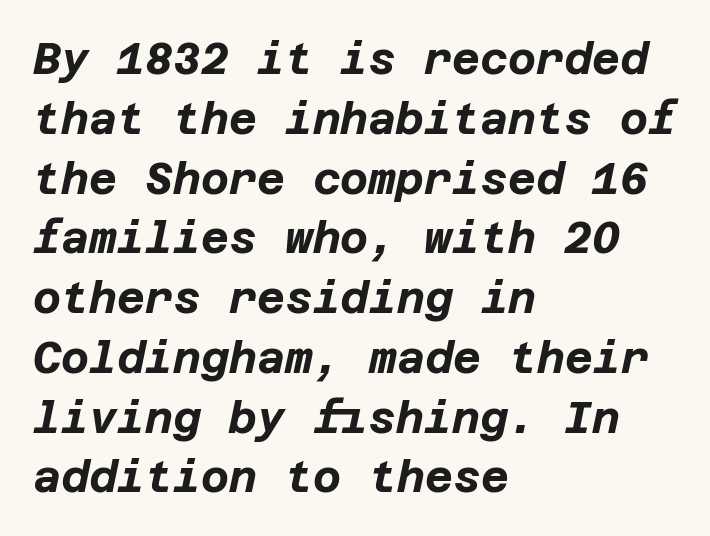
The image shows 43 px bold type, italic (leaning right); set left-aligned, normal line spacing (1.39x), normal letter spacing, not underlined; low stroke contrast and a large x-height.
